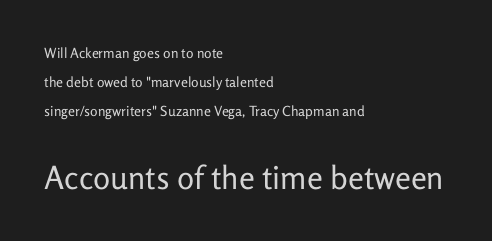
Q: Is the text bold? A: No.
Q: Is the text italic (slanted)? A: No, it is upright.
Q: Is the typeface a serif or a sans-serif typeface? A: Sans-serif.
Q: Is the text underlined? A: No.
Q: How is the paragraph aligned? A: Left-aligned.
Q: Is the spacing between letters normal or unusually wide? A: Normal.
Q: Is the spacing between lines tight, normal or loose? A: Loose.
Q: Which block of text is set in a larger size, the first (top) or the second (bottom)? A: The second (bottom) one.
Q: Width (condensed, normal, or wide)? A: Normal.
Q: Stroke contrast? A: Low.
Q: x-height? A: Medium.
Q: Monospaced? A: No.
